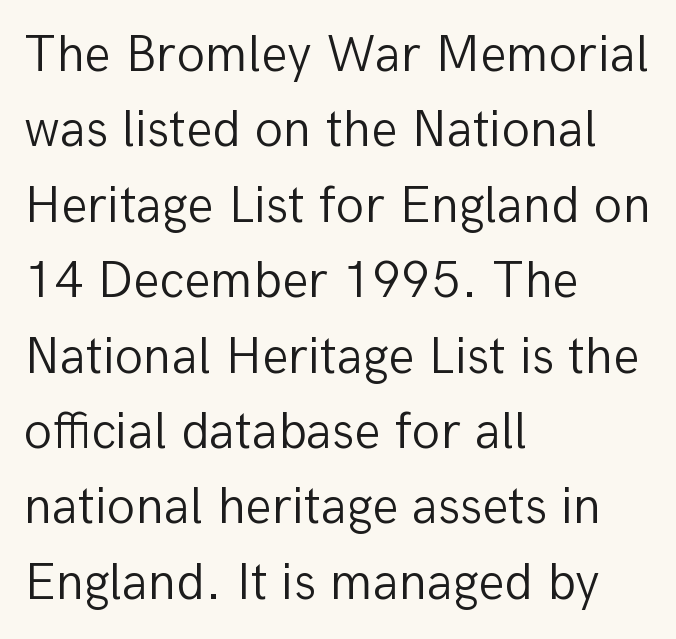
Q: Is the text bold? A: No.
Q: Is the text italic (slanted)? A: No, it is upright.
Q: Is the typeface a serif or a sans-serif typeface? A: Sans-serif.
Q: Is the text underlined? A: No.
Q: How is the paragraph aligned? A: Left-aligned.
Q: Is the spacing between letters normal or unusually wide? A: Normal.
Q: Is the spacing between lines tight, normal or loose? A: Normal.
Q: Width (condensed, normal, or wide)? A: Normal.
Q: Stroke contrast? A: Low.
Q: x-height? A: Medium.
Q: Monospaced? A: No.
